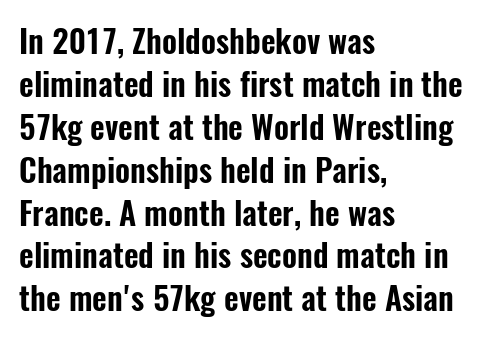
The image shows 32 px condensed sans-serif type, upright; set left-aligned, normal line spacing (1.34x), normal letter spacing, not underlined; low stroke contrast and a medium x-height.
